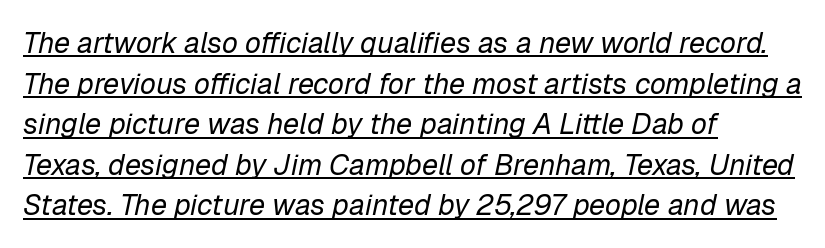
Q: Is the text bold? A: No.
Q: Is the text italic (slanted)? A: Yes, it leans right by about 12 degrees.
Q: Is the text underlined? A: Yes.
Q: How is the paragraph aligned? A: Left-aligned.
Q: Is the spacing between letters normal or unusually wide? A: Normal.
Q: Is the spacing between lines tight, normal or loose? A: Normal.
Q: Width (condensed, normal, or wide)? A: Normal.
Q: Stroke contrast? A: Low.
Q: x-height? A: Medium.
Q: Monospaced? A: No.
